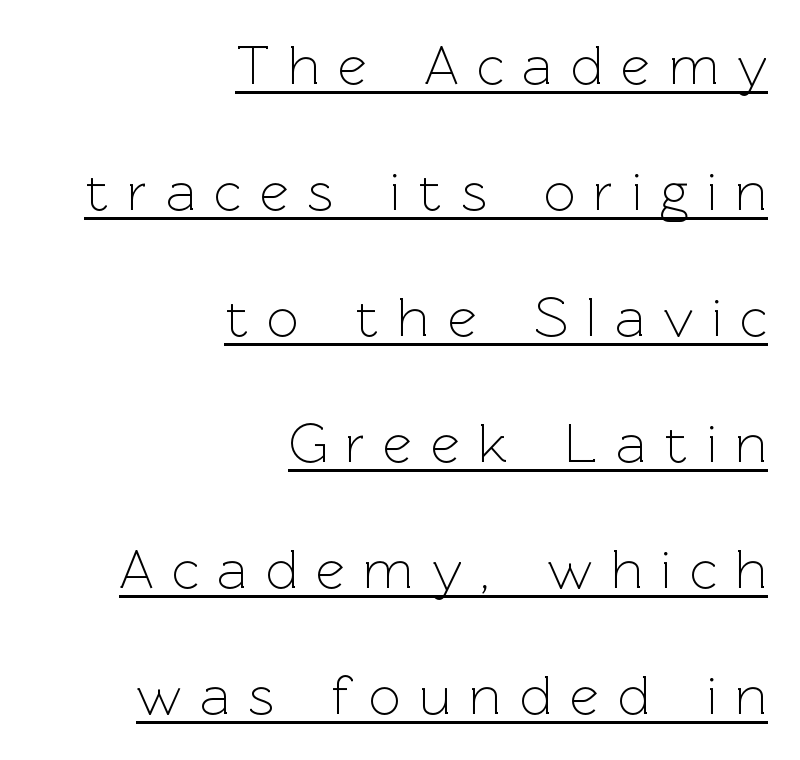
The image shows 56 px light sans-serif type, upright; set right-aligned, loose line spacing (2.25x), unusually wide letter spacing (+0.33 em), underlined; low stroke contrast and a medium x-height.
